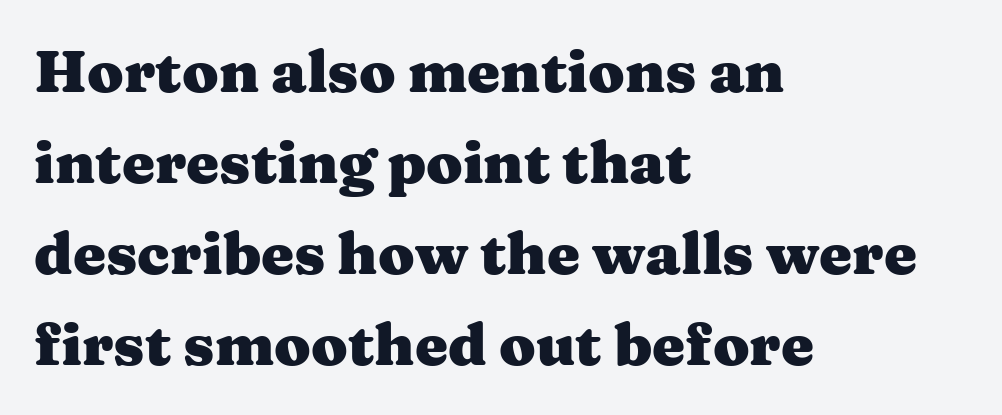
Words appear dense and cohesive because spacing is normal. Beneath every word, the page is bare. Chunky letters — that's bold for sure. The lettering stays uniformly vertical, giving the passage a roman look. Short and long lines alike share a common starting point at left. Old-style or modern, the face here clearly has serifs.
